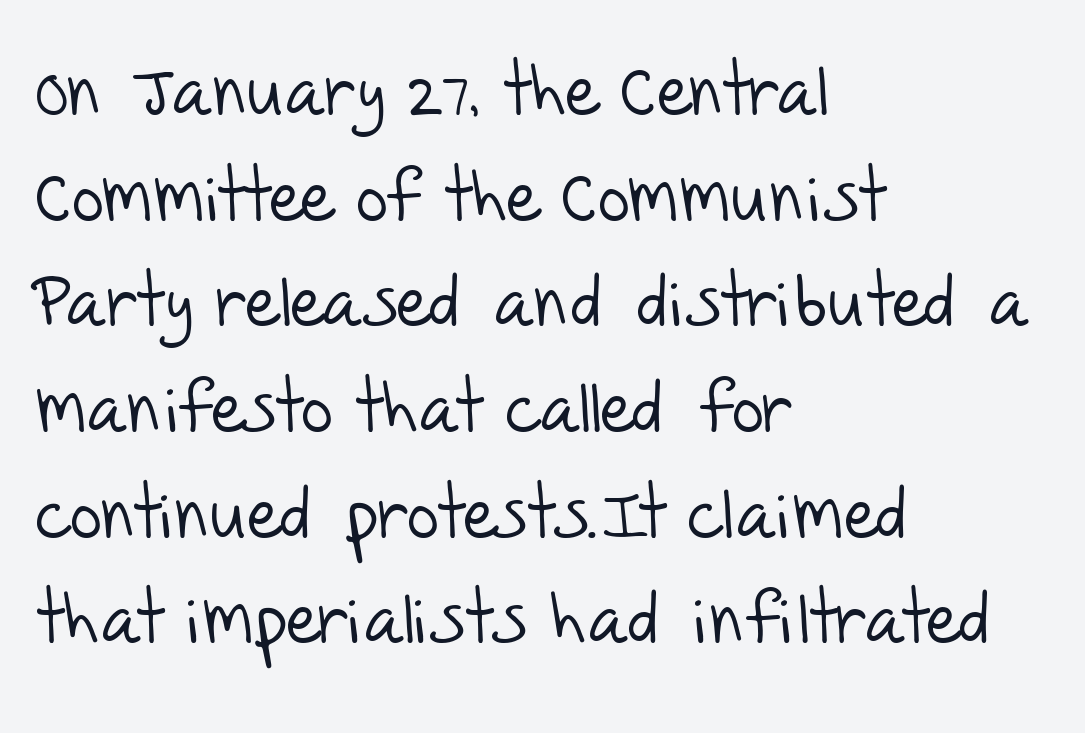
{"serif": "no", "bold": "no", "weight": "light", "width": "normal", "stroke_contrast": "low", "x_height": "large", "monospaced": "no", "underline": "no", "align": "left", "line_spacing": "normal", "line_spacing_ratio": 1.51, "letter_spacing": "normal", "letter_spacing_em": 0.0, "glyph_px": 70}
